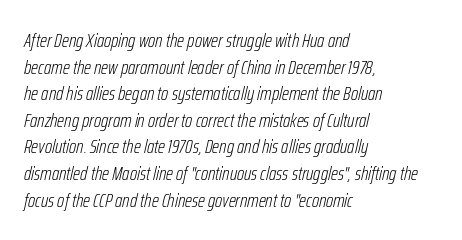
{"italic": "yes", "lean": "right", "slant_degrees": 12, "bold": "no", "underline": "no", "align": "left", "line_spacing": "normal", "line_spacing_ratio": 1.33, "letter_spacing": "normal", "letter_spacing_em": 0.0, "glyph_px": 20}
